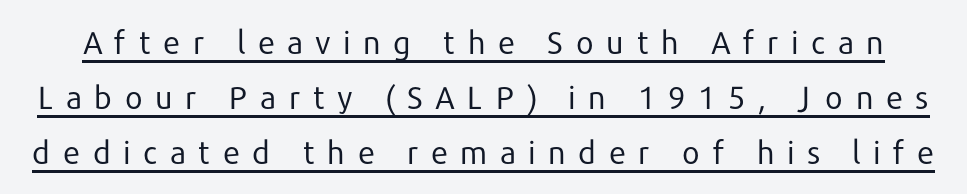
Q: Is the text bold? A: No.
Q: Is the text italic (slanted)? A: No, it is upright.
Q: Is the typeface a serif or a sans-serif typeface? A: Sans-serif.
Q: Is the text underlined? A: Yes.
Q: Is the spacing between letters normal or unusually wide? A: Unusually wide.
Q: Width (condensed, normal, or wide)? A: Normal.
Q: Stroke contrast? A: Low.
Q: x-height? A: Medium.
Q: Monospaced? A: No.
